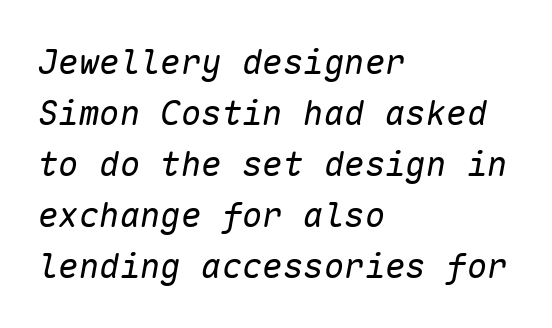
{"italic": "yes", "lean": "right", "slant_degrees": 10, "bold": "no", "weight": "regular", "width": "normal", "stroke_contrast": "low", "x_height": "medium", "monospaced": "yes", "underline": "no", "align": "left", "line_spacing": "normal", "line_spacing_ratio": 1.5, "letter_spacing": "normal", "letter_spacing_em": 0.0, "glyph_px": 34}
